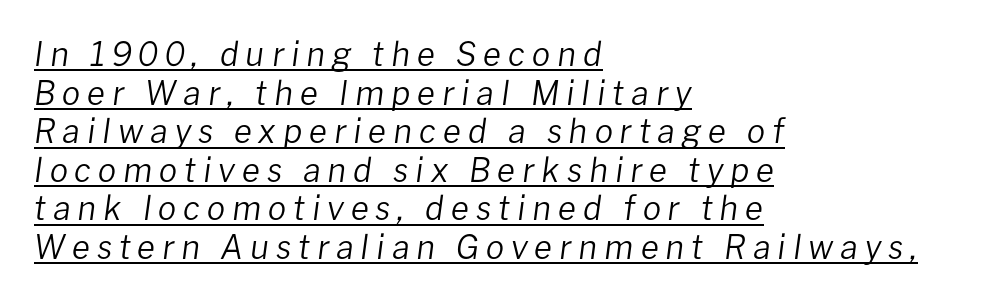
Q: Is the text bold? A: No.
Q: Is the text italic (slanted)? A: Yes, it leans right by about 8 degrees.
Q: Is the text underlined? A: Yes.
Q: How is the paragraph aligned? A: Left-aligned.
Q: Is the spacing between letters normal or unusually wide? A: Unusually wide.
Q: Width (condensed, normal, or wide)? A: Normal.
Q: Stroke contrast? A: Low.
Q: x-height? A: Medium.
Q: Monospaced? A: No.
